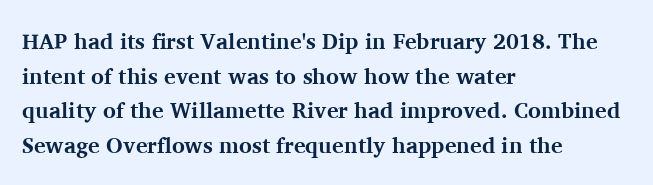
This sample uses an upright cut, with every glyph sitting square on the baseline. Whoever set this chose a conventional vertical rhythm. Students, note that the glyphs here touch the page at normal intervals. Strokes here are thick enough to call this a true bold.
